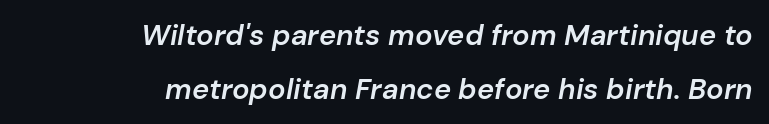
{"italic": "yes", "lean": "right", "slant_degrees": 10, "bold": "semi", "weight": "semibold", "width": "normal", "stroke_contrast": "low", "x_height": "medium", "monospaced": "no", "underline": "no", "align": "right", "line_spacing_ratio": 1.85, "letter_spacing": "normal", "letter_spacing_em": 0.0, "glyph_px": 29}
